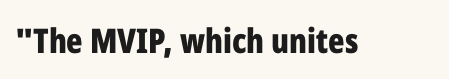
Nothing sits at the stroke ends, so this counts as sans-serif. Here the designer chose a conventional face with non-uniform glyph widths. Words appear dense and cohesive because spacing is normal. Typesetter's note: full bold, strokes at maximum text heaviness.
